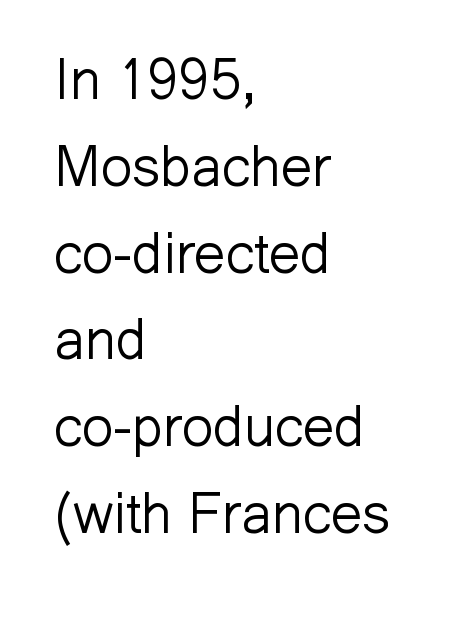
{"serif": "no", "italic": "no", "bold": "no", "weight": "light", "width": "normal", "stroke_contrast": "low", "x_height": "medium", "monospaced": "no", "underline": "no", "align": "left", "line_spacing": "normal", "line_spacing_ratio": 1.55, "letter_spacing": "normal", "letter_spacing_em": 0.0, "glyph_px": 56}
